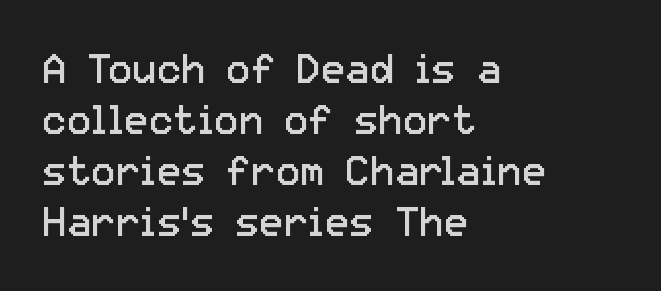
{"serif": "no", "italic": "no", "bold": "no", "weight": "regular", "width": "normal", "stroke_contrast": "low", "x_height": "medium", "monospaced": "no", "underline": "no", "align": "left", "line_spacing_ratio": 1.24, "letter_spacing": "normal", "letter_spacing_em": 0.0, "glyph_px": 41}
